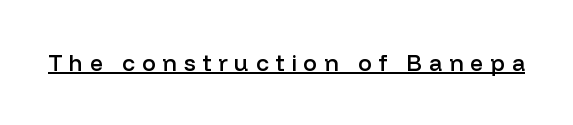
{"italic": "no", "bold": "semi", "underline": "yes", "letter_spacing": "wide", "letter_spacing_em": 0.3, "glyph_px": 23}
